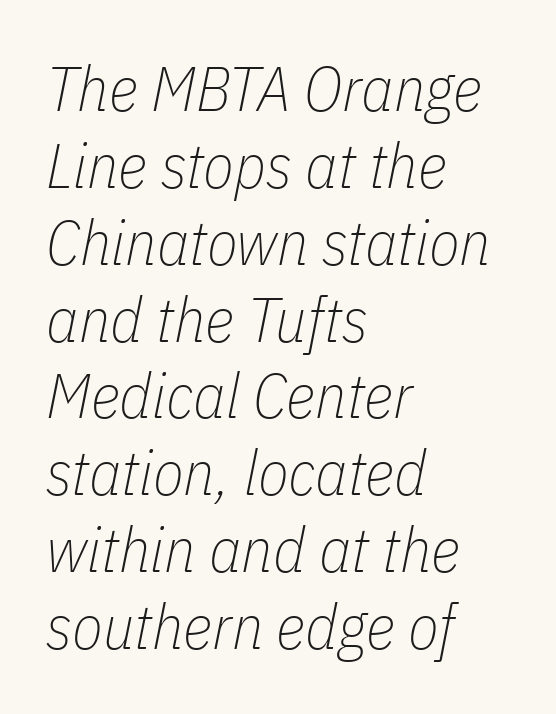
Q: Is the text bold? A: No.
Q: Is the text italic (slanted)? A: Yes, it leans right by about 11 degrees.
Q: Is the text underlined? A: No.
Q: How is the paragraph aligned? A: Left-aligned.
Q: Is the spacing between letters normal or unusually wide? A: Normal.
Q: Width (condensed, normal, or wide)? A: Condensed.
Q: Stroke contrast? A: Low.
Q: x-height? A: Medium.
Q: Monospaced? A: No.
